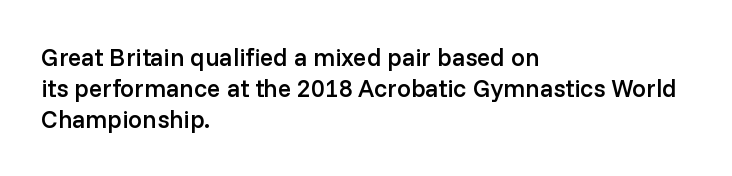
A classic flush-left, rag-right setting is used for this passage. The face used here is rendered with its standard letterfit. Decoration check: the copy has no underline. Caption: semibold face, moderately heavy strokes. Quick note: not italic, upright.
